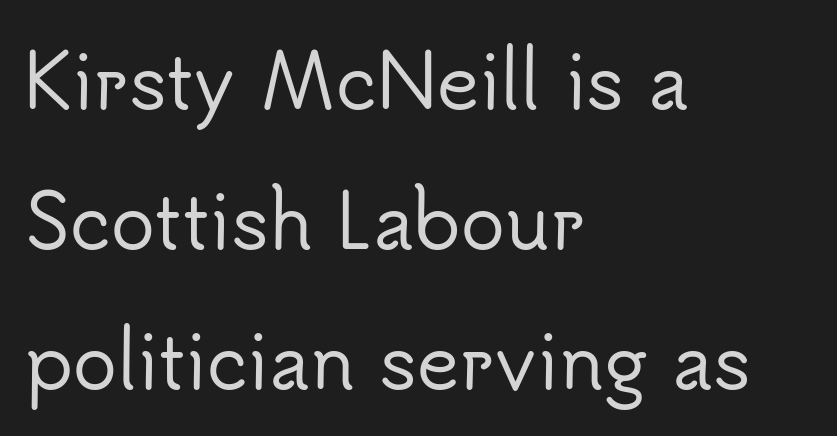
Is the letter spacing exaggerated? No — it looks like the ordinary default. Compared with typical paragraphs, the rows here are farther apart. Each letter keeps its own natural width here, so spacing adapts to shape. The paragraph shown leans on its left margin. Do the letters lean? They stand straight.
